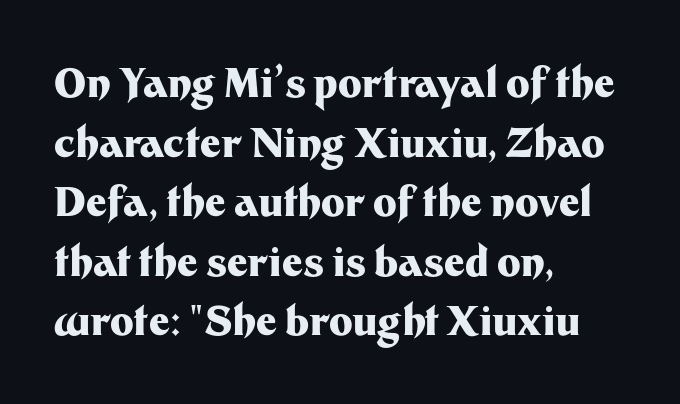
Nothing sits at the stroke ends, so this counts as sans-serif. The letters advance in unequal steps, a hallmark of proportional type. The letters stand upright; this is a roman face. The lines in this sample share a left origin and differ only in where they stop. Only glyphs here, with clear space below each row. There is no visible air inserted between adjacent glyphs.
